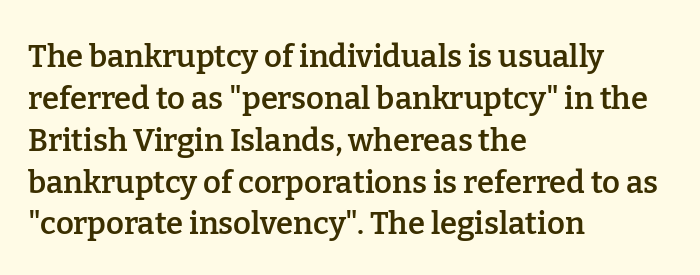
{"serif": "yes", "italic": "no", "bold": "semi", "weight": "semibold", "width": "normal", "stroke_contrast": "low", "x_height": "medium", "monospaced": "no", "underline": "no", "align": "left", "line_spacing": "normal", "line_spacing_ratio": 1.35, "letter_spacing": "normal", "letter_spacing_em": 0.0, "glyph_px": 31}
